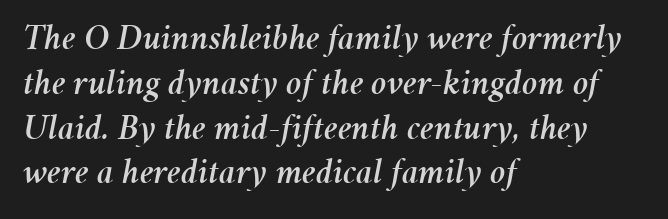
This rendering features lettering with no underline. The rendering keeps characters at their native spacing. One-word summary of the alignment: left. Character widths vary here, with narrow letters taking less room than wide ones.
